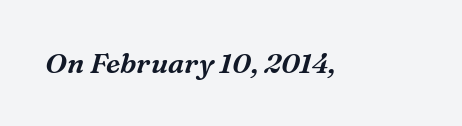
What stands out about the letter spacing? Nothing — it is the standard amount. Small tapered or slab feet sit at the stroke ends, so this counts as serif. The rendering applies a slant to the glyphs. Honestly, there is no underline to notice here at all. Character widths vary here, with narrow letters taking less room than wide ones.
